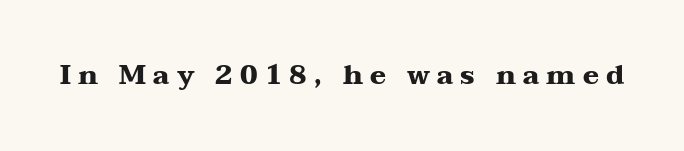
The image shows 27 px bold type, upright; set unusually wide letter spacing (+0.26 em), not underlined.
